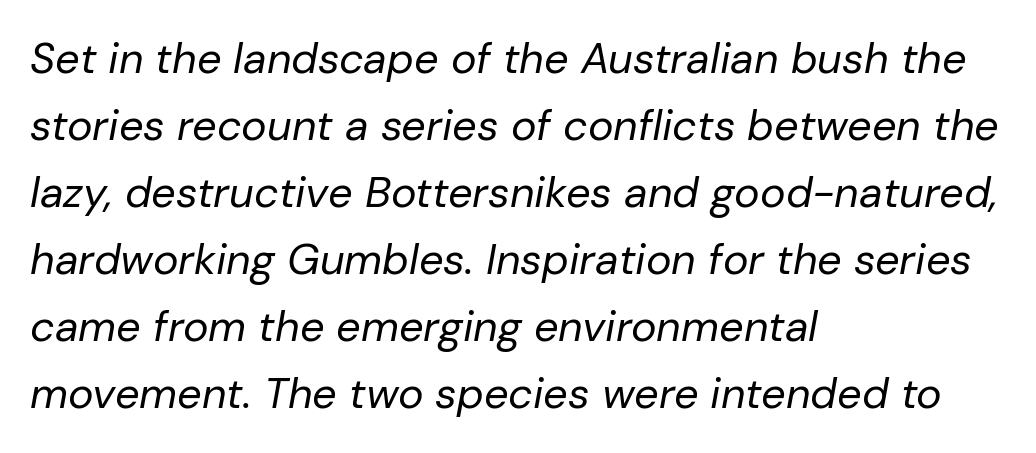
The image shows 43 px regular-weight type, italic (leaning right); set left-aligned, normal line spacing (1.56x), normal letter spacing, not underlined; low stroke contrast and a medium x-height.
